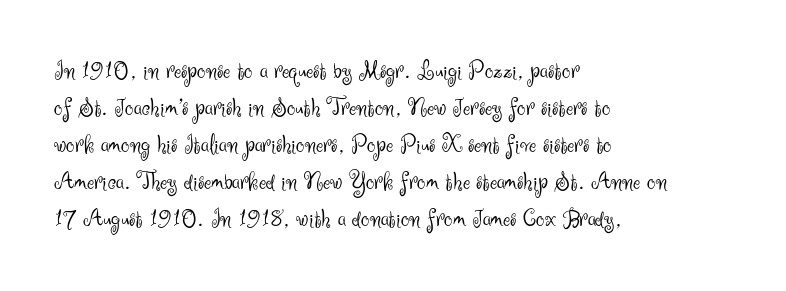
{"italic": "no", "bold": "no", "underline": "no", "align": "left", "line_spacing": "normal", "line_spacing_ratio": 1.37, "letter_spacing": "normal", "letter_spacing_em": 0.0, "glyph_px": 27}
